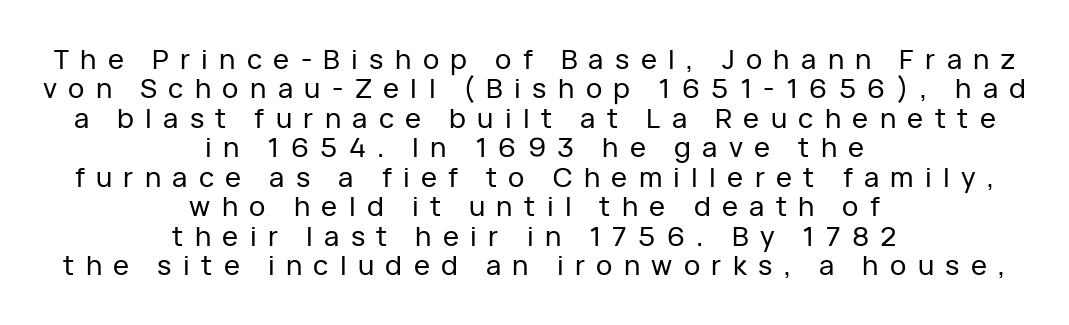
Q: Is the text italic (slanted)? A: No, it is upright.
Q: Is the text underlined? A: No.
Q: How is the paragraph aligned? A: Centered.
Q: Is the spacing between letters normal or unusually wide? A: Unusually wide.
Q: Is the spacing between lines tight, normal or loose? A: Tight.
